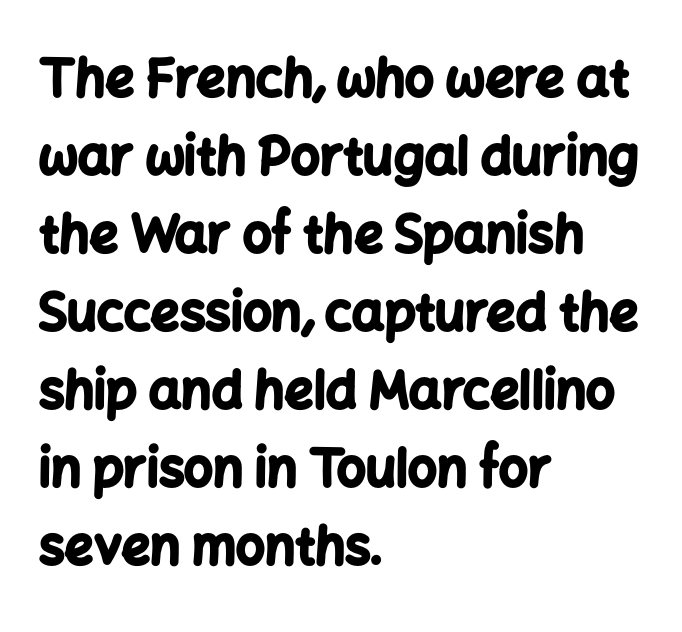
The image shows 51 px bold sans-serif type, upright; set left-aligned, normal line spacing (1.53x), normal letter spacing, not underlined; low stroke contrast and a medium x-height.
